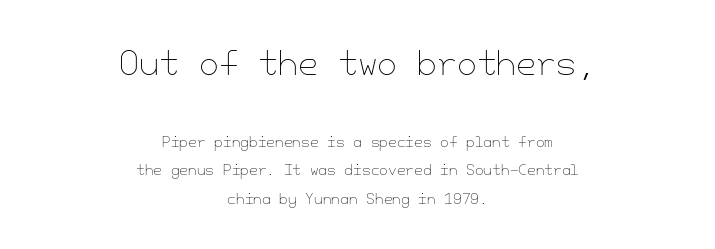
{"italic": "no", "bold": "no", "weight": "thin", "width": "normal", "stroke_contrast": "low", "x_height": "small", "underline": "no", "align": "center", "line_spacing": "loose", "line_spacing_ratio": 2.06, "letter_spacing": "normal", "letter_spacing_em": 0.0, "larger_block": "first", "size_ratio": 2.29, "glyph_px": 32}
